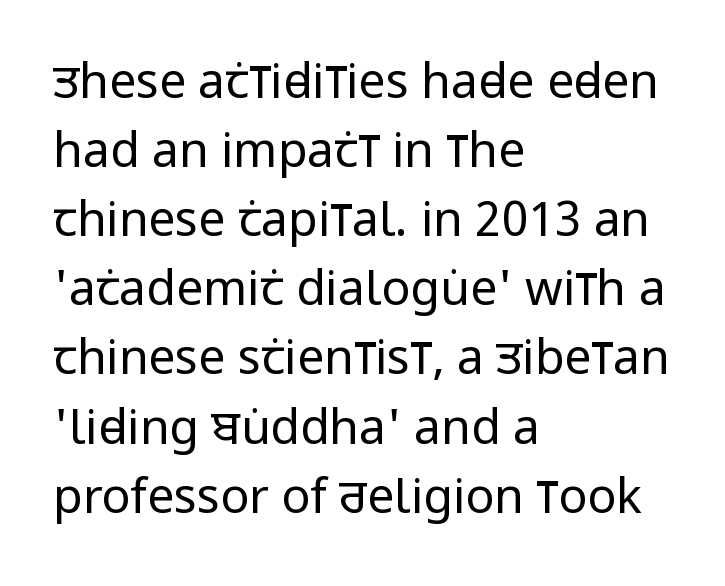
Casual observation: everything's shoved over to the left. The vertical gap from one line to the next is medium. A clean baseline with only descenders dipping below it. The type family on display is of the sans-serif kind. Does the lettering tilt? It doesn't — this is upright.
